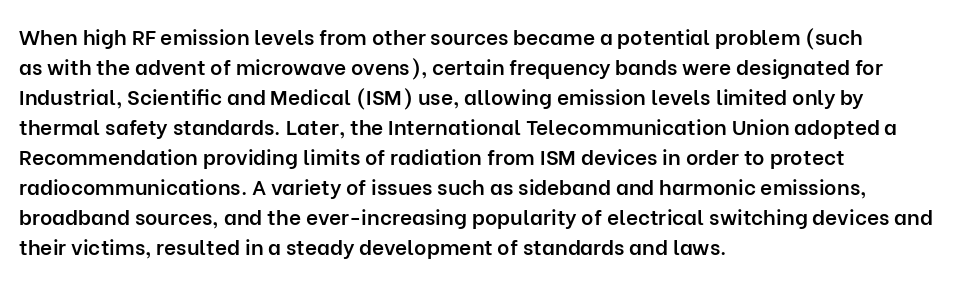
{"italic": "no", "bold": "semi", "underline": "no", "align": "left", "line_spacing": "normal", "line_spacing_ratio": 1.43, "letter_spacing": "normal", "letter_spacing_em": 0.0, "glyph_px": 21}
